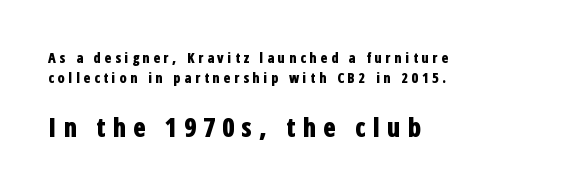
Top chunk: small. Bottom chunk: large. Characters remain perfectly vertical along every line. Quick note: interline space is typical. The letterforms stand isolated, each surrounded by extra space. Clear beneath every line of the passage.
